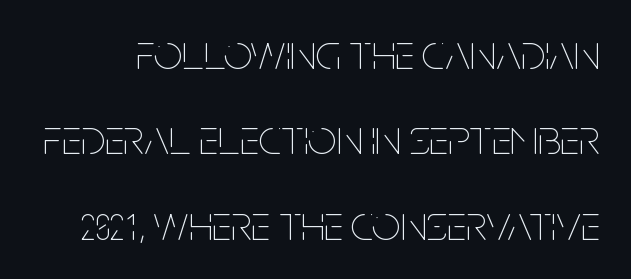
Q: Is the text bold? A: No.
Q: Is the text italic (slanted)? A: No, it is upright.
Q: Is the text underlined? A: No.
Q: Is the spacing between letters normal or unusually wide? A: Normal.
Q: Width (condensed, normal, or wide)? A: Condensed.
Q: Stroke contrast? A: Low.
Q: x-height? A: Large.
Q: Monospaced? A: No.
